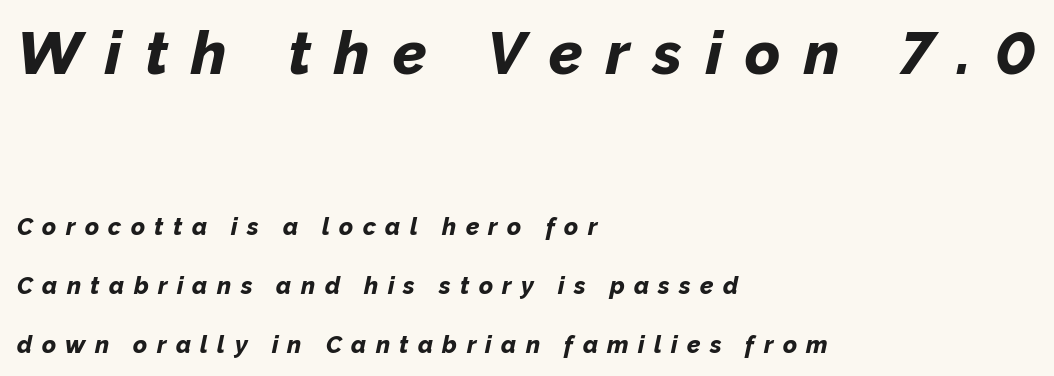
Q: Is the text bold? A: Yes.
Q: Is the text italic (slanted)? A: Yes, it leans right by about 12 degrees.
Q: Is the text underlined? A: No.
Q: How is the paragraph aligned? A: Left-aligned.
Q: Is the spacing between letters normal or unusually wide? A: Unusually wide.
Q: Is the spacing between lines tight, normal or loose? A: Loose.
Q: Which block of text is set in a larger size, the first (top) or the second (bottom)? A: The first (top) one.
Q: Width (condensed, normal, or wide)? A: Normal.
Q: Stroke contrast? A: Low.
Q: x-height? A: Medium.
Q: Monospaced? A: No.
